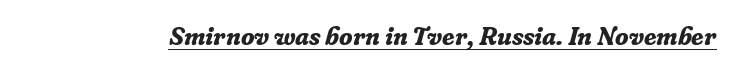
Q: Is the text bold? A: Yes.
Q: Is the text italic (slanted)? A: Yes, it leans right by about 16 degrees.
Q: Is the text underlined? A: Yes.
Q: Is the spacing between letters normal or unusually wide? A: Normal.
